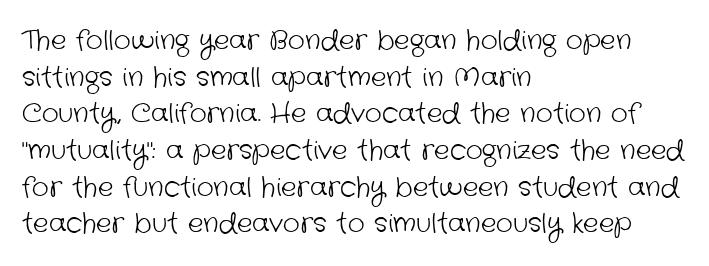
The image shows 26 px text type; set left-aligned, normal line spacing (1.41x), normal letter spacing, not underlined.
